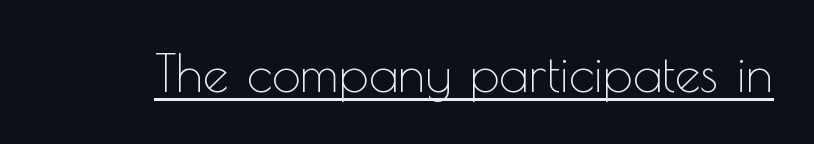
{"serif": "no", "italic": "no", "bold": "no", "weight": "thin", "width": "normal", "x_height": "small", "monospaced": "no", "underline": "yes", "letter_spacing": "normal", "letter_spacing_em": 0.0, "glyph_px": 52}
